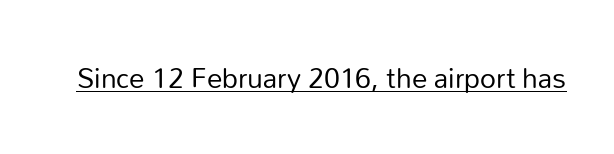
Counters stay open thanks to moderate or lighter strokes. I'd call this a sans setting — the letters go barefoot. This rendering features underlined lettering. The line texture is even and compact thanks to regular tracking. In terms of posture, this sample is upright.
